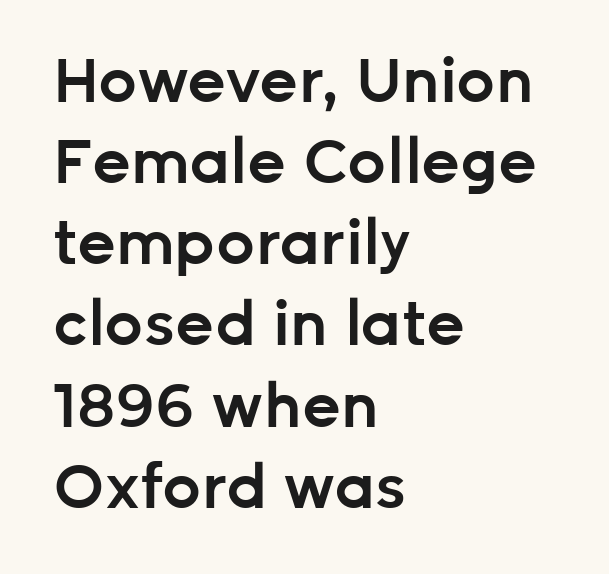
Q: Is the text bold? A: Semi-bold.
Q: Is the text italic (slanted)? A: No, it is upright.
Q: Is the typeface a serif or a sans-serif typeface? A: Sans-serif.
Q: Is the text underlined? A: No.
Q: How is the paragraph aligned? A: Left-aligned.
Q: Is the spacing between letters normal or unusually wide? A: Normal.
Q: Is the spacing between lines tight, normal or loose? A: Normal.
Q: Width (condensed, normal, or wide)? A: Normal.
Q: Stroke contrast? A: Low.
Q: x-height? A: Medium.
Q: Monospaced? A: No.
